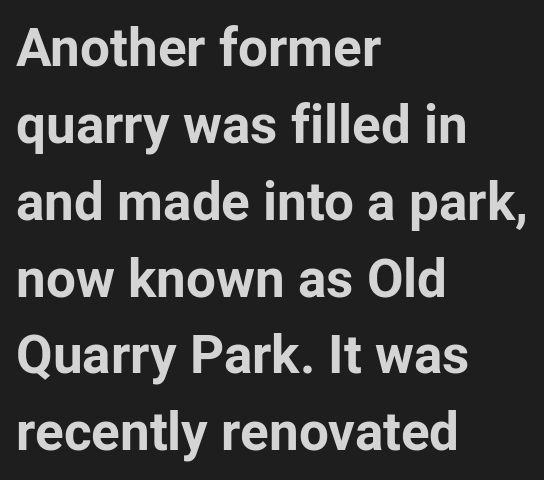
Here the designer chose a conventional face with non-uniform glyph widths. The letterforms sit shoulder to shoulder at normal distance. Baseline-to-baseline distance is the conventional proportion of letter height. A student would call this left alignment; a typographer would say flush left, rag right. This sample uses a sans-serif face. Heavy, bold letterforms.
